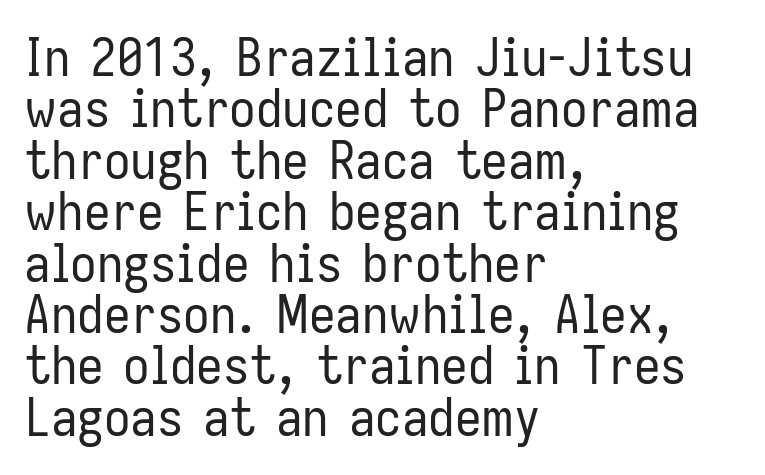
Q: Is the text bold? A: No.
Q: Is the text italic (slanted)? A: No, it is upright.
Q: Is the typeface a serif or a sans-serif typeface? A: Sans-serif.
Q: Is the text underlined? A: No.
Q: How is the paragraph aligned? A: Left-aligned.
Q: Is the spacing between letters normal or unusually wide? A: Normal.
Q: Is the spacing between lines tight, normal or loose? A: Tight.
Q: Width (condensed, normal, or wide)? A: Condensed.
Q: Stroke contrast? A: Low.
Q: x-height? A: Medium.
Q: Monospaced? A: No.
